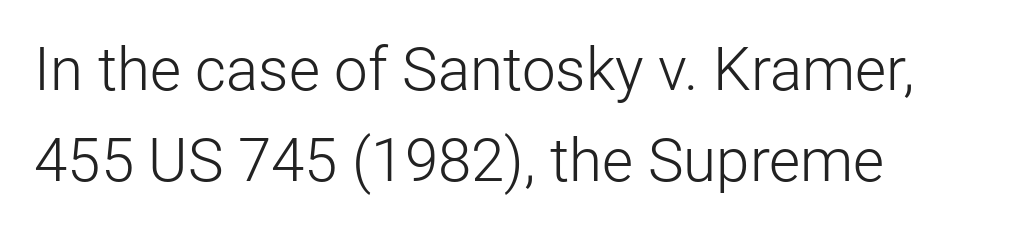
Q: Is the text bold? A: No.
Q: Is the text italic (slanted)? A: No, it is upright.
Q: Is the typeface a serif or a sans-serif typeface? A: Sans-serif.
Q: Is the text underlined? A: No.
Q: How is the paragraph aligned? A: Left-aligned.
Q: Is the spacing between letters normal or unusually wide? A: Normal.
Q: Is the spacing between lines tight, normal or loose? A: Normal.
Q: Width (condensed, normal, or wide)? A: Normal.
Q: Stroke contrast? A: Low.
Q: x-height? A: Medium.
Q: Monospaced? A: No.
